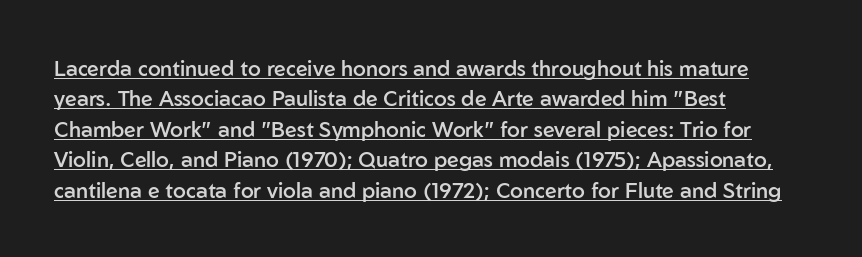
Honestly, the row spacing looks completely unremarkable. These lines keep a tight, regular rhythm from letter to letter. A semibold gives these letters moderate extra thickness, short of bold. Compared with a centered layout, this one pins lines to the left instead. Does a line run under the words? Yes, clearly. Posture: vertical.
